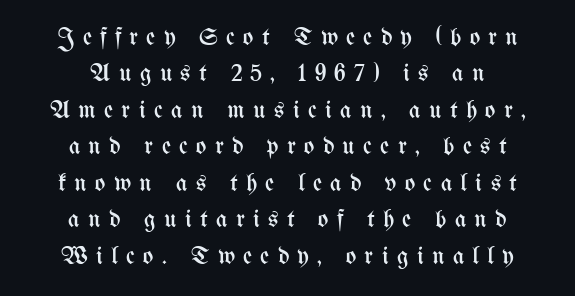
The image shows 25 px text type, upright; set centered, normal line spacing (1.46x), unusually wide letter spacing (+0.33 em), not underlined.
